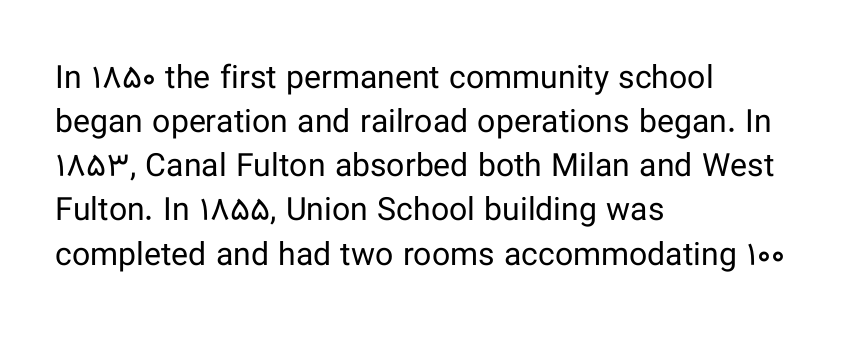
Q: Is the text bold? A: No.
Q: Is the text italic (slanted)? A: No, it is upright.
Q: Is the typeface a serif or a sans-serif typeface? A: Sans-serif.
Q: Is the text underlined? A: No.
Q: How is the paragraph aligned? A: Left-aligned.
Q: Is the spacing between letters normal or unusually wide? A: Normal.
Q: Is the spacing between lines tight, normal or loose? A: Normal.
Q: Width (condensed, normal, or wide)? A: Normal.
Q: Stroke contrast? A: Low.
Q: x-height? A: Medium.
Q: Monospaced? A: No.
